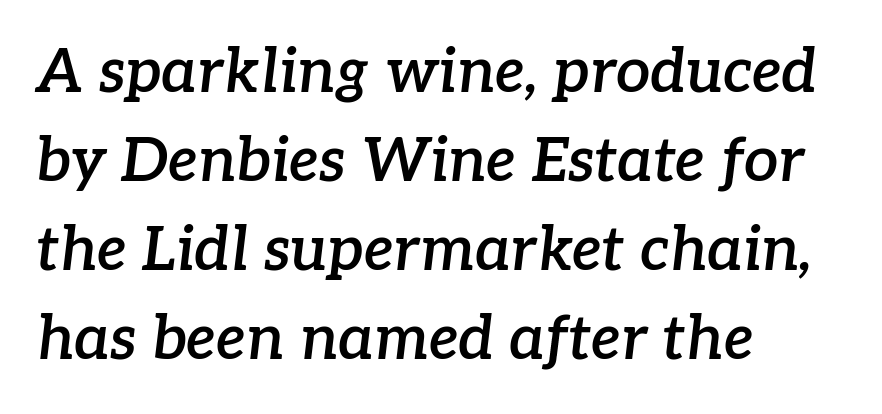
Q: Is the text bold? A: Semi-bold.
Q: Is the text italic (slanted)? A: Yes, it leans right by about 7 degrees.
Q: Is the typeface a serif or a sans-serif typeface? A: Serif.
Q: Is the text underlined? A: No.
Q: How is the paragraph aligned? A: Left-aligned.
Q: Is the spacing between letters normal or unusually wide? A: Normal.
Q: Is the spacing between lines tight, normal or loose? A: Normal.
Q: Width (condensed, normal, or wide)? A: Normal.
Q: Stroke contrast? A: Low.
Q: x-height? A: Medium.
Q: Monospaced? A: No.
